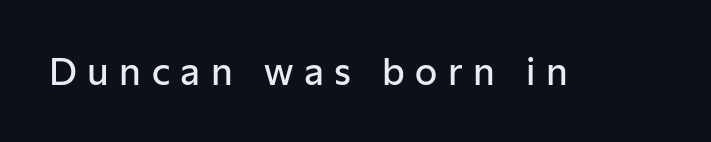
{"serif": "no", "italic": "no", "bold": "semi", "weight": "semibold", "width": "normal", "stroke_contrast": "low", "x_height": "medium", "monospaced": "no", "underline": "no", "letter_spacing": "wide", "letter_spacing_em": 0.29, "glyph_px": 36}
